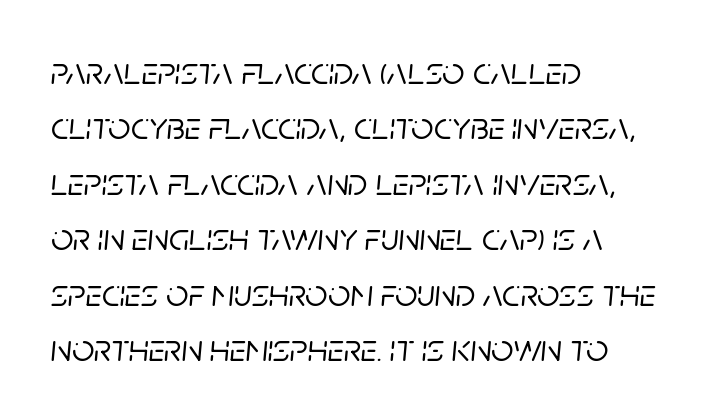
{"italic": "yes", "lean": "right", "slant_degrees": 5, "width": "normal", "stroke_contrast": "low", "x_height": "large", "monospaced": "no", "underline": "no", "align": "left", "line_spacing": "normal", "line_spacing_ratio": 1.42, "letter_spacing": "normal", "letter_spacing_em": 0.0, "glyph_px": 39}
